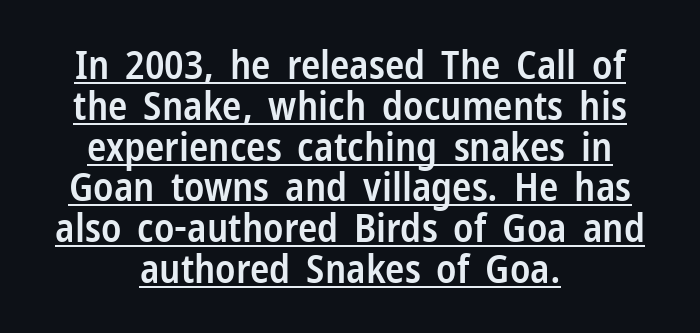
Nope, not italic — everything's standing straight. Think of a printed novel: that variable character pitch is what you see here. Weight check: semibold — heavier than regular, not quite bold. Serif or sans? Sans — the stroke terminals are bare.
